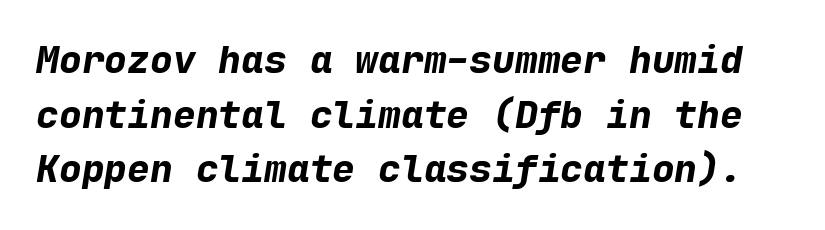
{"italic": "yes", "lean": "right", "slant_degrees": 9, "bold": "yes", "weight": "bold", "width": "normal", "stroke_contrast": "low", "x_height": "medium", "monospaced": "yes", "underline": "no", "line_spacing": "normal", "line_spacing_ratio": 1.44, "letter_spacing": "normal", "letter_spacing_em": 0.0, "glyph_px": 38}
